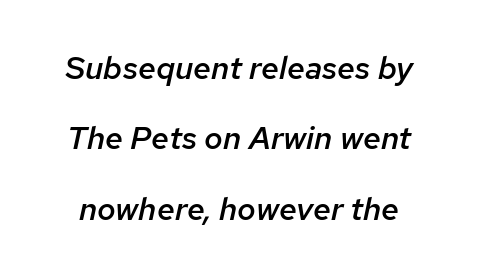
{"italic": "yes", "lean": "right", "slant_degrees": 12, "bold": "semi", "weight": "semibold", "width": "normal", "stroke_contrast": "low", "x_height": "medium", "monospaced": "no", "underline": "no", "line_spacing": "loose", "line_spacing_ratio": 2.2, "letter_spacing": "normal", "letter_spacing_em": 0.0, "glyph_px": 32}
